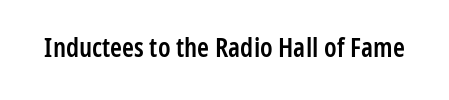
Honestly, the letter spacing is just normal — you wouldn't notice it. Only glyphs here, with clear space below each row. The typography opts for an upright posture over an oblique one. Set as a demibold, roughly 600 on the weight scale.
